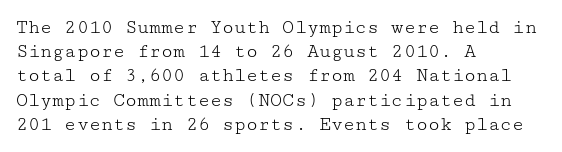
The image shows 20 px text type, upright; set left-aligned, line spacing 1.21x, normal letter spacing, not underlined.
